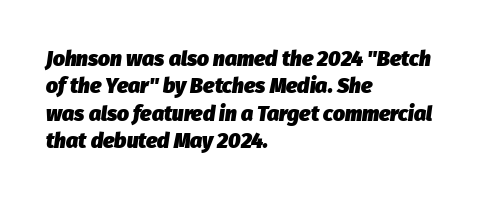
Q: Is the text bold? A: Yes.
Q: Is the text italic (slanted)? A: Yes, it leans right by about 8 degrees.
Q: Is the text underlined? A: No.
Q: How is the paragraph aligned? A: Left-aligned.
Q: Is the spacing between letters normal or unusually wide? A: Normal.
Q: Is the spacing between lines tight, normal or loose? A: Normal.
